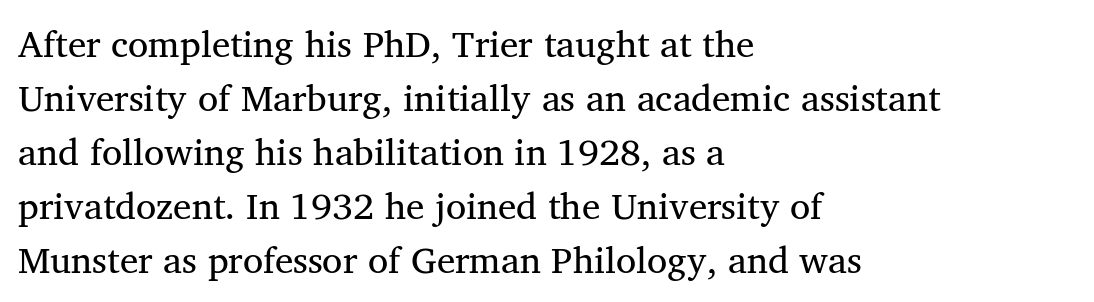
{"serif": "yes", "bold": "no", "weight": "regular", "width": "normal", "stroke_contrast": "medium", "x_height": "medium", "monospaced": "no", "underline": "no", "align": "left", "line_spacing": "normal", "line_spacing_ratio": 1.46, "letter_spacing": "normal", "letter_spacing_em": 0.0, "glyph_px": 37}
